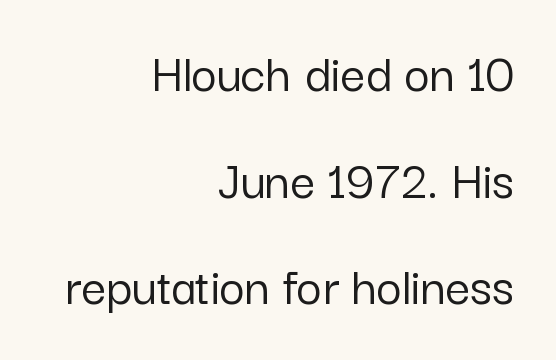
The image shows 55 px sans-serif type, upright; set right-aligned, loose line spacing (1.94x), normal letter spacing, not underlined; low stroke contrast and a medium x-height.
